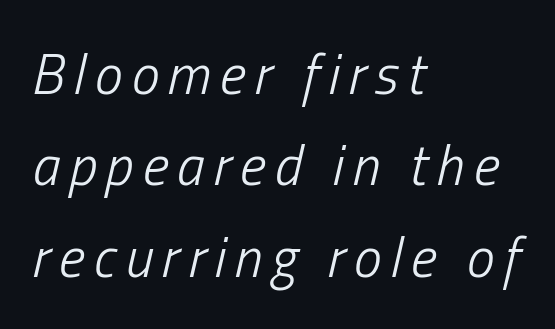
The image shows 56 px light, condensed type, italic (leaning right); set left-aligned, normal line spacing (1.63x), not underlined; low stroke contrast and a medium x-height.
